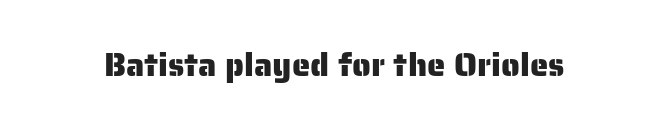
Q: Is the text italic (slanted)? A: No, it is upright.
Q: Is the typeface a serif or a sans-serif typeface? A: Sans-serif.
Q: Is the text underlined? A: No.
Q: Is the spacing between letters normal or unusually wide? A: Normal.
Q: Width (condensed, normal, or wide)? A: Normal.
Q: Stroke contrast? A: Low.
Q: x-height? A: Medium.
Q: Monospaced? A: No.
